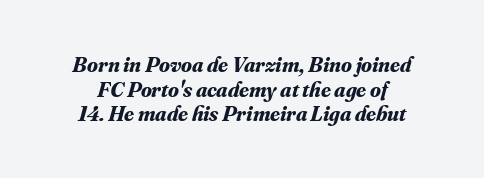
The image shows 22 px bold type, italic (leaning right); set tight line spacing (1.12x), normal letter spacing, not underlined.
